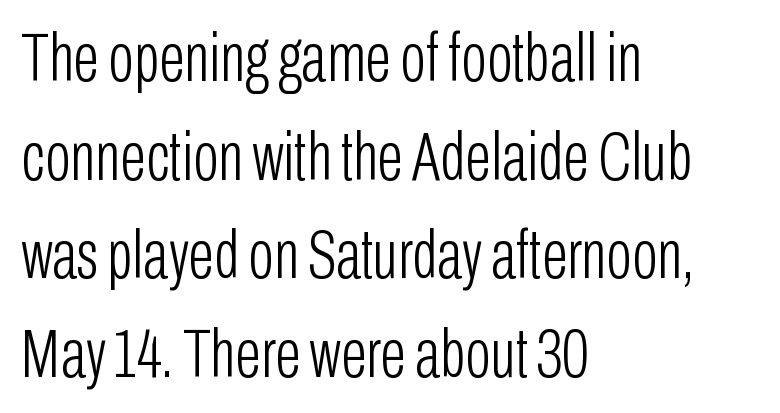
The letters look calm and open, with moderate or lighter stems. There is no visible air inserted between adjacent glyphs. The text block is weighted toward the left margin, trailing off unevenly rightward. Unmarked baselines from the first word to the last. Grotesque or geometric, the face here clearly has no serifs.
